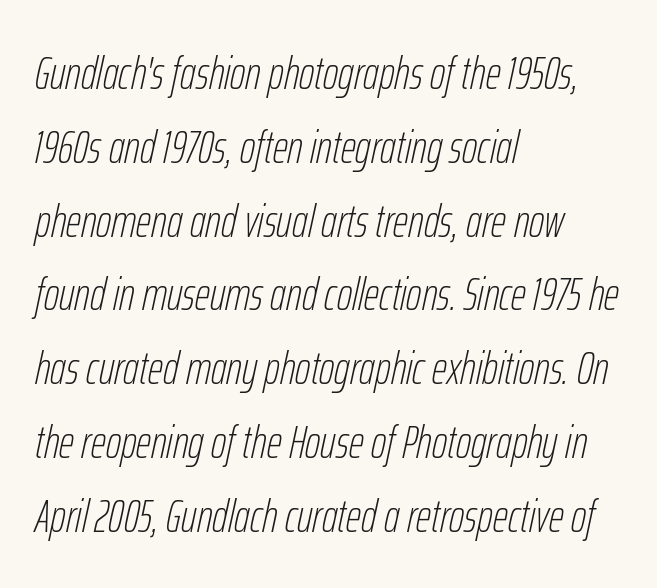
Proportional: the letters do not fall into vertical columns. Characters follow at the spacing the type designer built in. The glyphs look as if they've been sheared to an angle. Teacher's note: observe the even left margin — that is flush-left alignment. Words float on clear page, feet unadorned. The characters are drawn with everyday or finer stroke widths.
